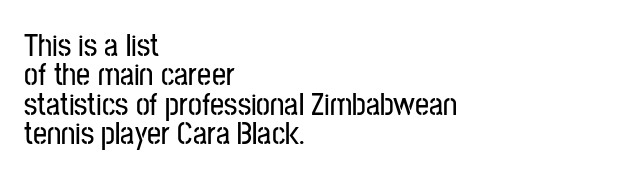
{"serif": "no", "italic": "no", "width": "condensed", "stroke_contrast": "low", "x_height": "medium", "monospaced": "no", "underline": "no", "align": "left", "line_spacing": "tight", "line_spacing_ratio": 0.95, "letter_spacing": "normal", "letter_spacing_em": 0.0, "glyph_px": 31}
